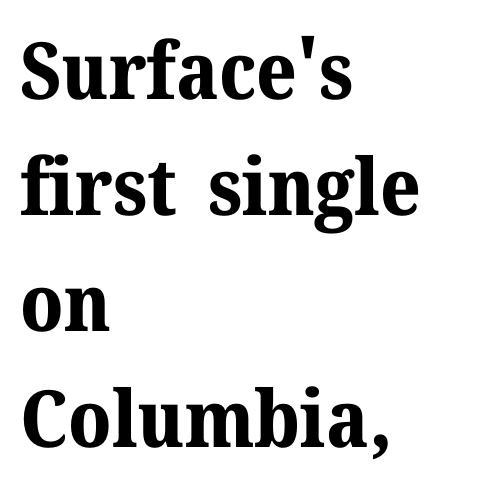
No word sits above an underline. Nobody touched the tracking dial on this one. Does the weight exceed regular? Yes, all the way to bold. Yep, those are serifs on the letters. Each letter keeps its own natural width here, so spacing adapts to shape.
